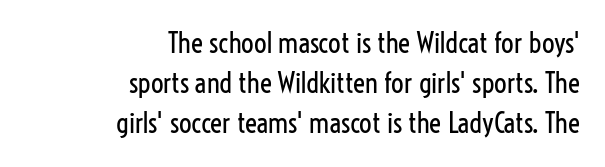
The image shows 28 px regular-weight, condensed sans-serif type, upright; set right-aligned, normal line spacing (1.43x), normal letter spacing, not underlined; low stroke contrast and a medium x-height.
